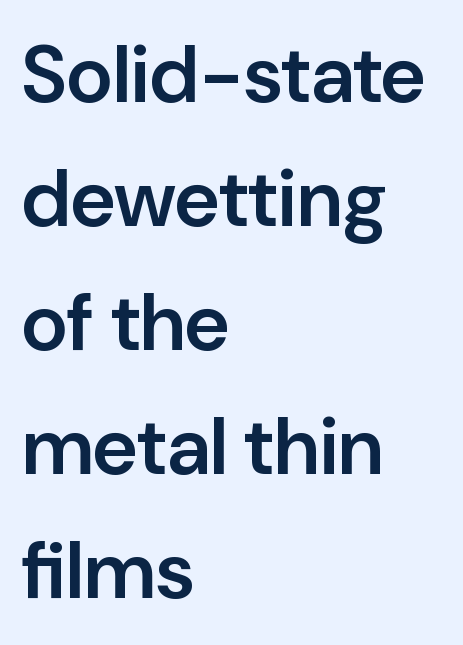
Q: Is the text bold? A: Semi-bold.
Q: Is the text italic (slanted)? A: No, it is upright.
Q: Is the typeface a serif or a sans-serif typeface? A: Sans-serif.
Q: Is the text underlined? A: No.
Q: How is the paragraph aligned? A: Left-aligned.
Q: Is the spacing between letters normal or unusually wide? A: Normal.
Q: Is the spacing between lines tight, normal or loose? A: Normal.
Q: Width (condensed, normal, or wide)? A: Normal.
Q: Stroke contrast? A: Low.
Q: x-height? A: Medium.
Q: Monospaced? A: No.
